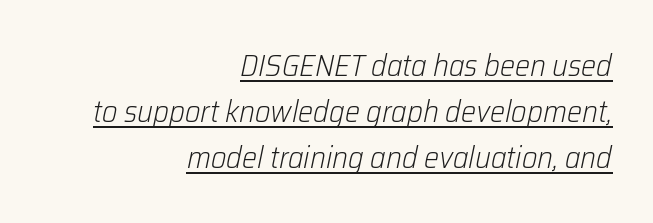
{"italic": "yes", "lean": "right", "slant_degrees": 12, "bold": "no", "weight": "light", "width": "normal", "stroke_contrast": "low", "x_height": "medium", "monospaced": "no", "underline": "yes", "align": "right", "line_spacing": "normal", "line_spacing_ratio": 1.53, "letter_spacing": "normal", "letter_spacing_em": 0.0, "glyph_px": 30}
